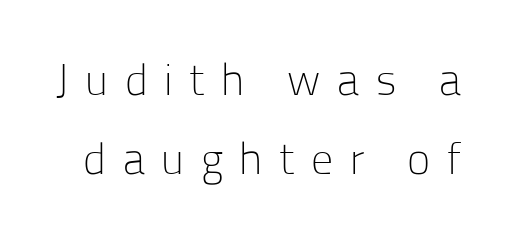
{"serif": "no", "italic": "no", "bold": "no", "weight": "light", "width": "normal", "stroke_contrast": "low", "x_height": "medium", "monospaced": "no", "underline": "no", "line_spacing_ratio": 1.8, "letter_spacing": "wide", "letter_spacing_em": 0.38, "glyph_px": 44}
